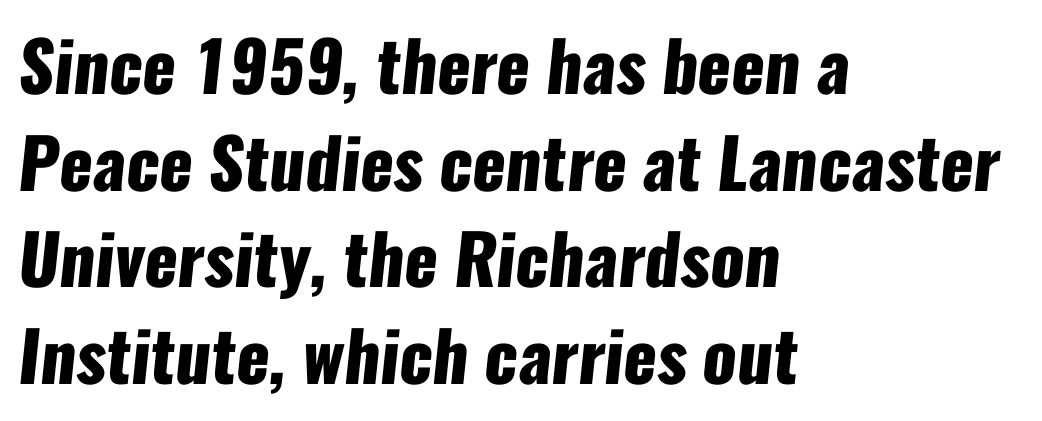
{"serif": "no", "bold": "yes", "weight": "heavy", "width": "condensed", "stroke_contrast": "low", "x_height": "medium", "monospaced": "no", "underline": "no", "align": "left", "line_spacing": "normal", "line_spacing_ratio": 1.4, "letter_spacing": "normal", "letter_spacing_em": 0.0, "glyph_px": 69}
